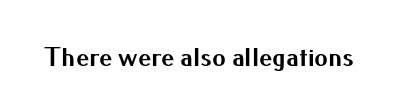
Q: Is the text bold? A: Yes.
Q: Is the text italic (slanted)? A: No, it is upright.
Q: Is the text underlined? A: No.
Q: Is the spacing between letters normal or unusually wide? A: Normal.
